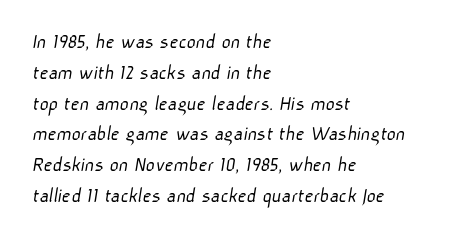
{"bold": "no", "underline": "no", "align": "left", "line_spacing": "normal", "line_spacing_ratio": 1.4, "letter_spacing": "normal", "letter_spacing_em": 0.0, "glyph_px": 22}
